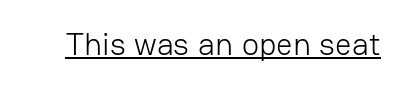
Look at the bottom of the vertical strokes: they stop flat, with no serifs. Bold? No — there's no thickening of the strokes. Looks like regular typesetting: each glyph gets only the width it needs. No extra tracking has been applied to these lines.
